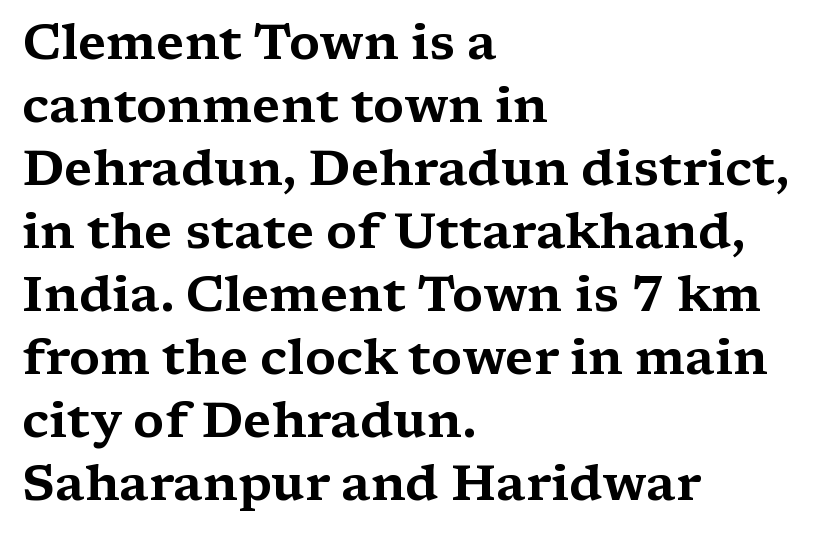
Q: Is the text italic (slanted)? A: No, it is upright.
Q: Is the typeface a serif or a sans-serif typeface? A: Serif.
Q: Is the text underlined? A: No.
Q: How is the paragraph aligned? A: Left-aligned.
Q: Is the spacing between letters normal or unusually wide? A: Normal.
Q: Is the spacing between lines tight, normal or loose? A: Normal.
Q: Width (condensed, normal, or wide)? A: Wide.
Q: Stroke contrast? A: Medium.
Q: x-height? A: Medium.
Q: Monospaced? A: No.
